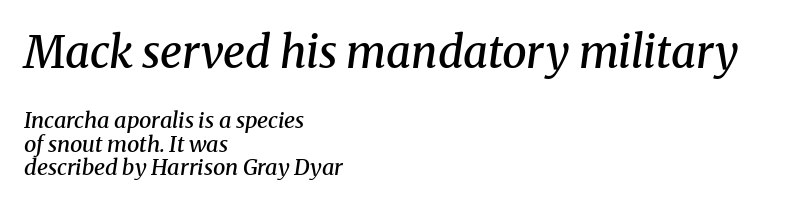
The image shows 44 px semibold serif type, italic (leaning right); set left-aligned, tight line spacing (1.07x), normal letter spacing, not underlined; the first (top) block is 2.0x larger; medium stroke contrast and a medium x-height.
